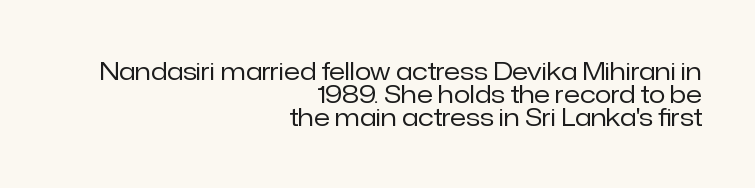
The image shows 24 px text type, upright; set right-aligned, tight line spacing (0.96x), normal letter spacing, not underlined.
